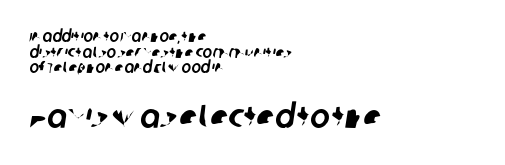
Q: Is the typeface a serif or a sans-serif typeface? A: Sans-serif.
Q: Is the text underlined? A: No.
Q: How is the paragraph aligned? A: Left-aligned.
Q: Is the spacing between letters normal or unusually wide? A: Normal.
Q: Is the spacing between lines tight, normal or loose? A: Tight.
Q: Which block of text is set in a larger size, the first (top) or the second (bottom)? A: The second (bottom) one.
Q: Width (condensed, normal, or wide)? A: Normal.
Q: Stroke contrast? A: Low.
Q: x-height? A: Large.
Q: Monospaced? A: No.
